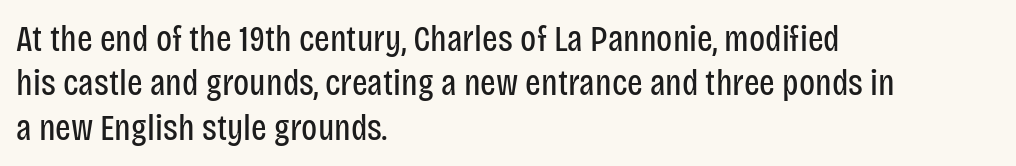
Q: Is the text bold? A: No.
Q: Is the text italic (slanted)? A: No, it is upright.
Q: Is the typeface a serif or a sans-serif typeface? A: Sans-serif.
Q: Is the text underlined? A: No.
Q: How is the paragraph aligned? A: Left-aligned.
Q: Is the spacing between letters normal or unusually wide? A: Normal.
Q: Width (condensed, normal, or wide)? A: Condensed.
Q: Stroke contrast? A: Low.
Q: x-height? A: Large.
Q: Monospaced? A: No.
